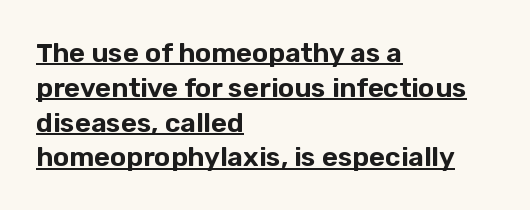
The image shows 27 px text type, upright; set left-aligned, normal line spacing (1.29x), normal letter spacing, underlined.
